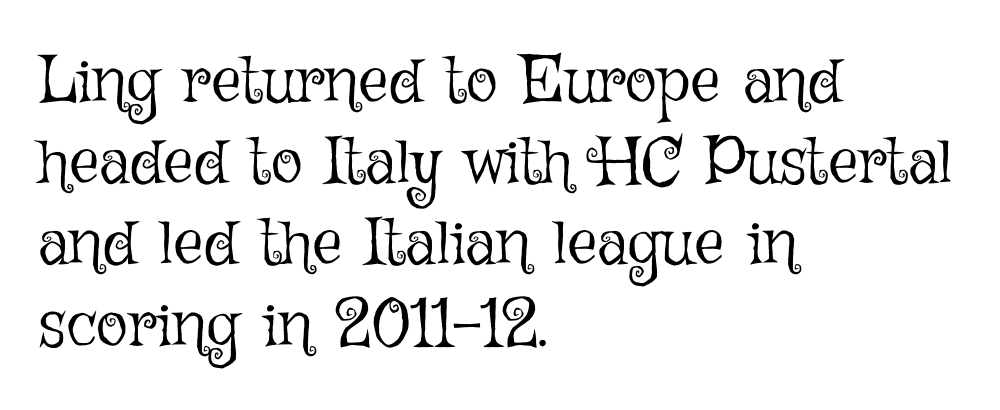
Short and long lines alike share a common starting point at left. This is not heavy type; no bold has been used. The passage shown is typed in a proportional face where columns would drift. How are the letters spaced? Ordinarily, with no added tracking. Words float on clear page, feet unadorned. Ascenders rise straight up at ninety degrees.
